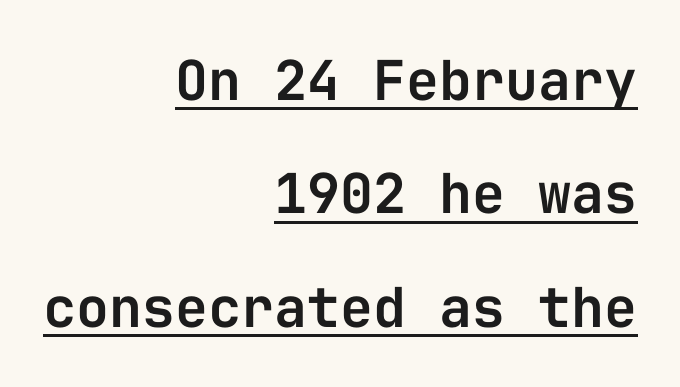
This is roman type, the default non-slanted kind. The space between consecutive lines is lavish. Is the block centered? No — it sits flush against the right margin. The rendering shows plain stroke endings on the letterforms — a sans-serif design. Students, note that the glyphs here touch the page at normal intervals. The passage shown is typed in a monospace face where columns stay perfectly aligned.
